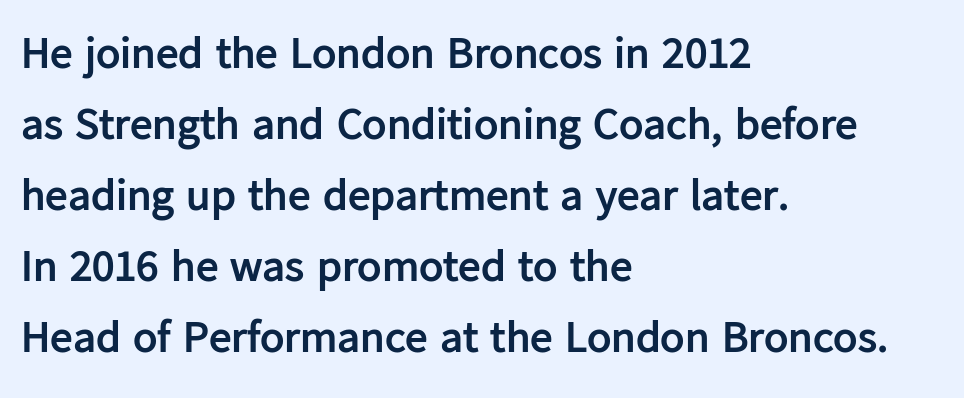
Q: Is the text bold? A: Yes.
Q: Is the text italic (slanted)? A: No, it is upright.
Q: Is the typeface a serif or a sans-serif typeface? A: Sans-serif.
Q: Is the text underlined? A: No.
Q: How is the paragraph aligned? A: Left-aligned.
Q: Is the spacing between letters normal or unusually wide? A: Normal.
Q: Is the spacing between lines tight, normal or loose? A: Normal.
Q: Width (condensed, normal, or wide)? A: Normal.
Q: Stroke contrast? A: Low.
Q: x-height? A: Medium.
Q: Monospaced? A: No.
